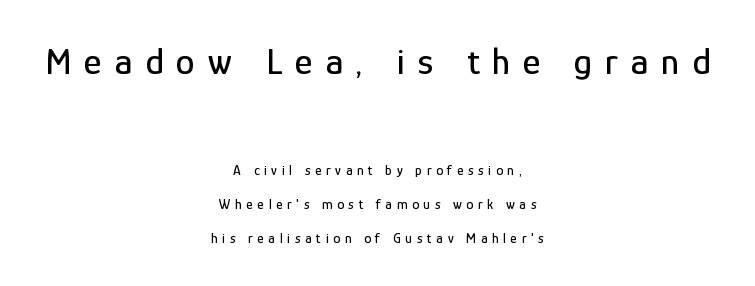
{"serif": "no", "italic": "no", "width": "condensed", "stroke_contrast": "low", "x_height": "medium", "monospaced": "no", "underline": "no", "align": "center", "line_spacing": "loose", "line_spacing_ratio": 2.43, "letter_spacing": "wide", "letter_spacing_em": 0.33, "larger_block": "first", "size_ratio": 2.71, "glyph_px": 38}
